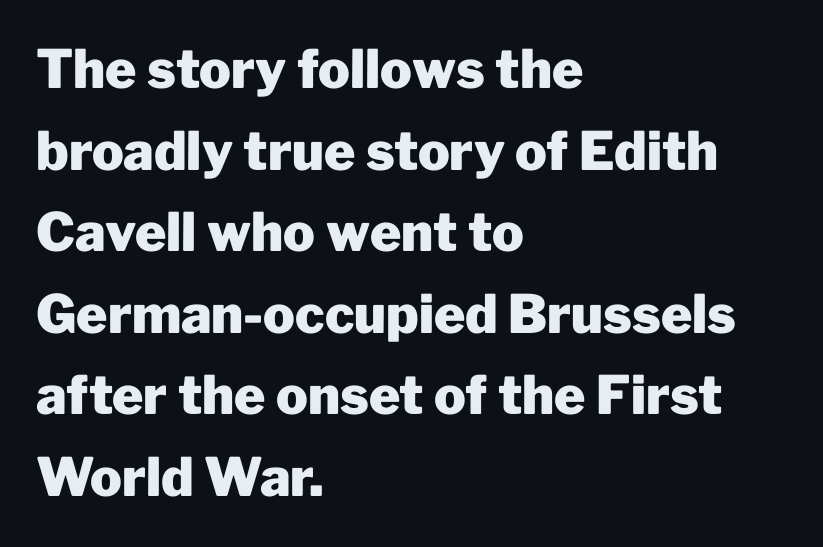
Chunky letters — that's bold for sure. All the whitespace from short lines collects on the right. A typesetter would label this face a sans. Designer's note — italics off, roman on.
